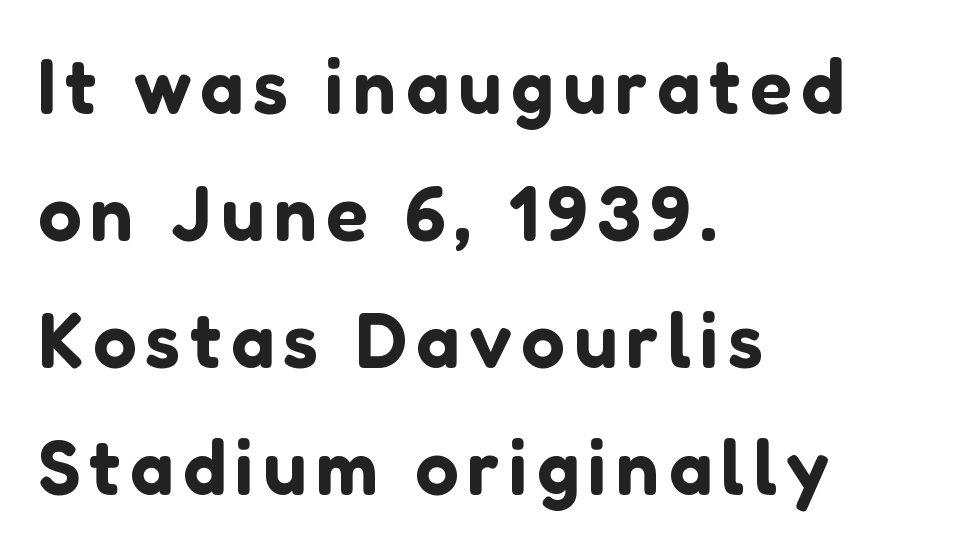
Q: Is the text italic (slanted)? A: No, it is upright.
Q: Is the typeface a serif or a sans-serif typeface? A: Sans-serif.
Q: Is the text underlined? A: No.
Q: How is the paragraph aligned? A: Left-aligned.
Q: Is the spacing between lines tight, normal or loose? A: Normal.
Q: Width (condensed, normal, or wide)? A: Normal.
Q: Stroke contrast? A: Low.
Q: x-height? A: Medium.
Q: Monospaced? A: No.
